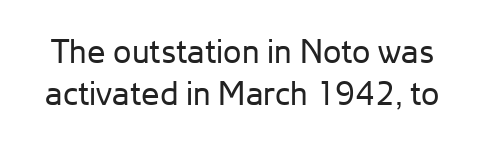
Q: Is the text bold? A: No.
Q: Is the text italic (slanted)? A: No, it is upright.
Q: Is the typeface a serif or a sans-serif typeface? A: Sans-serif.
Q: Is the text underlined? A: No.
Q: Is the spacing between letters normal or unusually wide? A: Normal.
Q: Is the spacing between lines tight, normal or loose? A: Normal.
Q: Width (condensed, normal, or wide)? A: Normal.
Q: Stroke contrast? A: Low.
Q: x-height? A: Medium.
Q: Monospaced? A: No.
